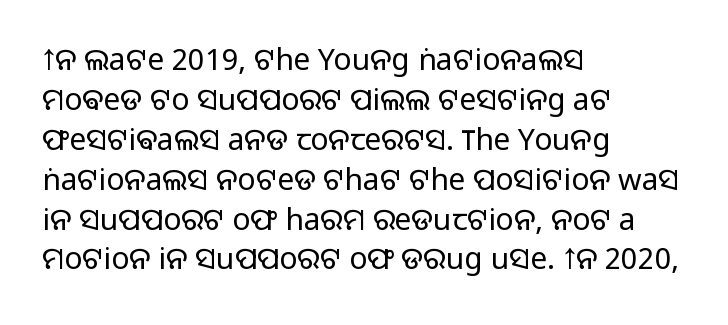
{"serif": "no", "italic": "no", "bold": "no", "weight": "light", "width": "normal", "stroke_contrast": "low", "x_height": "medium", "monospaced": "no", "underline": "no", "align": "left", "line_spacing": "normal", "line_spacing_ratio": 1.33, "letter_spacing": "normal", "letter_spacing_em": 0.0, "glyph_px": 30}
